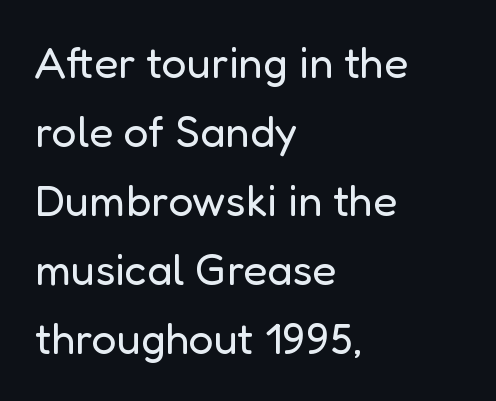
The image shows 44 px regular-weight sans-serif type, upright; set left-aligned, normal line spacing (1.57x), normal letter spacing, not underlined; low stroke contrast and a medium x-height.
